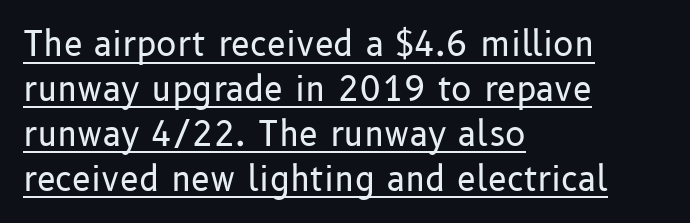
Q: Is the text bold? A: No.
Q: Is the text italic (slanted)? A: No, it is upright.
Q: Is the typeface a serif or a sans-serif typeface? A: Sans-serif.
Q: Is the text underlined? A: Yes.
Q: How is the paragraph aligned? A: Left-aligned.
Q: Is the spacing between letters normal or unusually wide? A: Normal.
Q: Is the spacing between lines tight, normal or loose? A: Normal.
Q: Width (condensed, normal, or wide)? A: Normal.
Q: Stroke contrast? A: Low.
Q: x-height? A: Medium.
Q: Monospaced? A: No.
